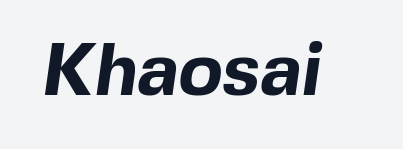
How are the letters spaced? Ordinarily, with no added tracking. Here the designer chose a conventional face with non-uniform glyph widths. Summary of weight: heavy, a full bold. Note: no serifs on the glyphs.
